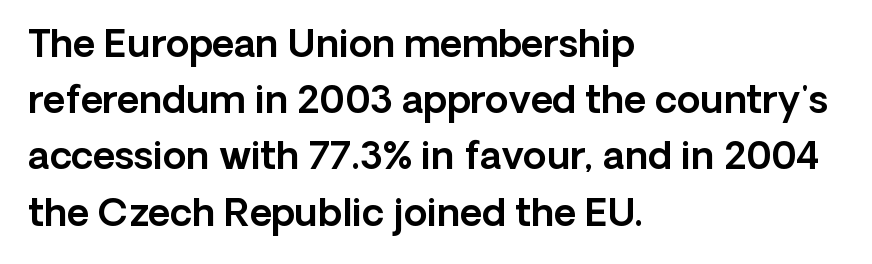
The image shows 38 px sans-serif type, upright; set left-aligned, normal line spacing (1.48x), normal letter spacing, not underlined; a medium x-height.
